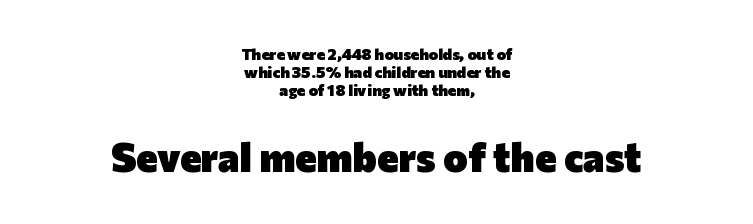
The image shows 41 px heavy sans-serif type, upright; set centered, tight line spacing (1.12x), normal letter spacing, not underlined; the second (bottom) block is 2.56x larger; low stroke contrast and a medium x-height.
